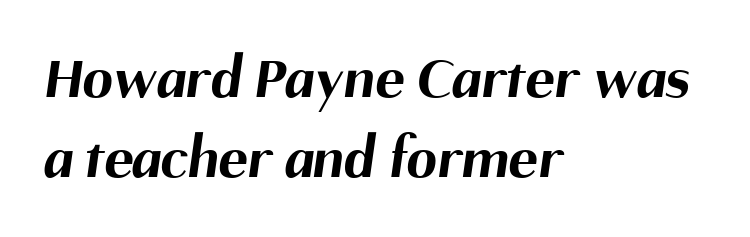
The image shows 61 px bold sans-serif type; set left-aligned, normal line spacing (1.31x), normal letter spacing, not underlined; medium stroke contrast and a medium x-height.
